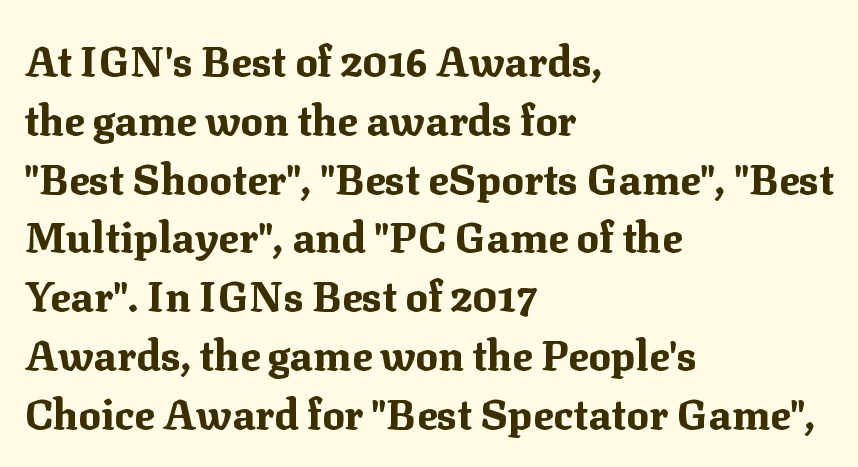
Visually the block forms a straight wall on the left and a jagged coastline on the right. This sample has the flowing, uneven cadence of proportional lettering. The typography opts for an upright posture over an oblique one. One glance says typical: line gaps are just what's usual. Stroke terminals: seriffed. Compared with typical body copy, the letter spacing here is the same.
